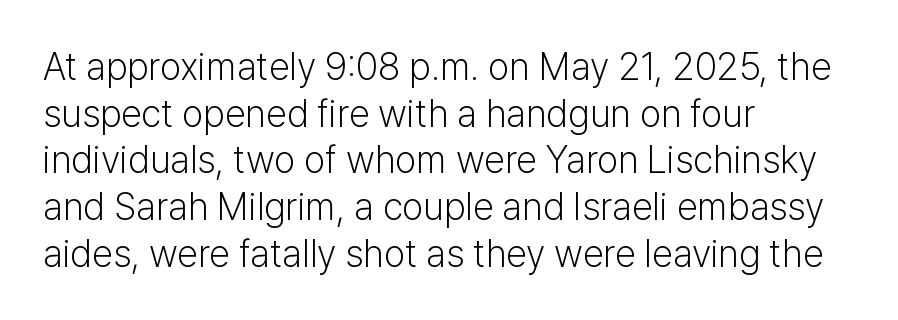
{"serif": "no", "italic": "no", "bold": "no", "weight": "light", "width": "normal", "stroke_contrast": "low", "x_height": "medium", "monospaced": "no", "underline": "no", "align": "left", "line_spacing_ratio": 1.23, "letter_spacing": "normal", "letter_spacing_em": 0.0, "glyph_px": 38}
